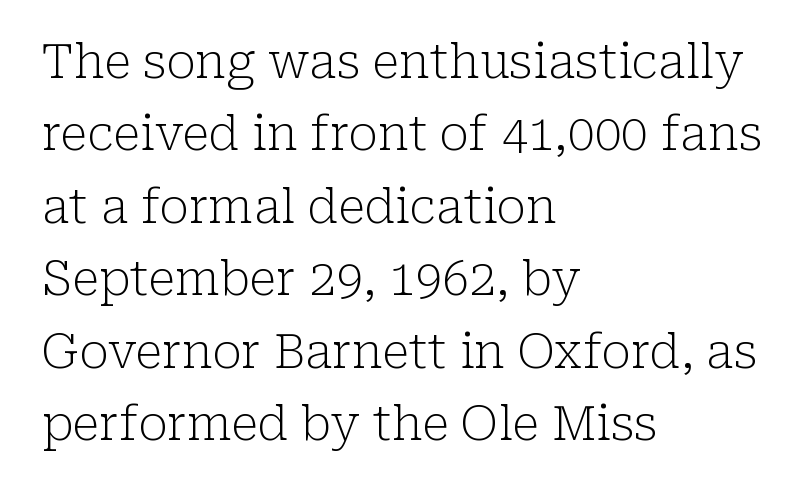
Q: Is the text bold? A: No.
Q: Is the text italic (slanted)? A: No, it is upright.
Q: Is the typeface a serif or a sans-serif typeface? A: Serif.
Q: Is the text underlined? A: No.
Q: How is the paragraph aligned? A: Left-aligned.
Q: Is the spacing between letters normal or unusually wide? A: Normal.
Q: Is the spacing between lines tight, normal or loose? A: Normal.
Q: Width (condensed, normal, or wide)? A: Normal.
Q: Stroke contrast? A: Low.
Q: x-height? A: Medium.
Q: Monospaced? A: No.
